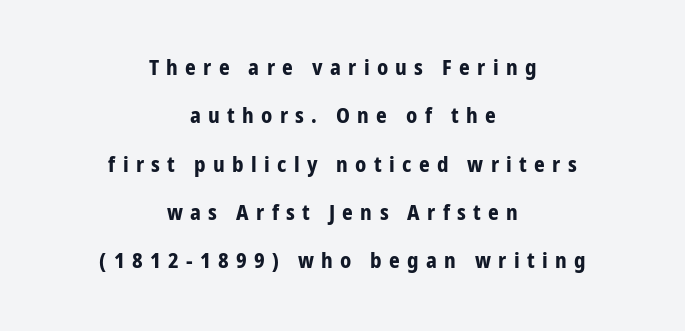
Is the letter spacing exaggerated? Yes — the characters are pushed far apart. The specimen reads as upright at a glance. Reading down the block, each line starts at a different indent, mirrored at its end. Words float on clear page, feet unadorned. The passage shown is emphatically bold. This block would shrink considerably if given ordinary leading; it's expanded now.
